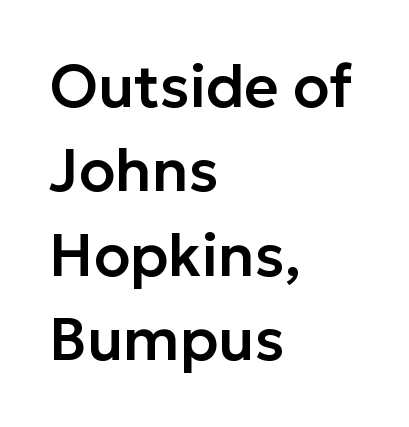
The image shows 59 px sans-serif type, upright; set left-aligned, normal line spacing (1.43x), normal letter spacing, not underlined; low stroke contrast and a medium x-height.
